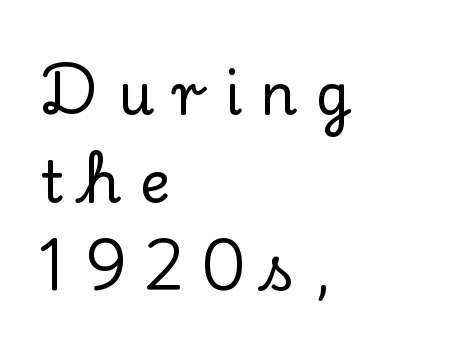
If you drew a line through each stem, it would be perfectly vertical. Characters follow at a spacing far wider than the type designer built in. Is this a sans? No — the strokes have serifs. Compared with typical paragraphs, the rows here are spaced about the same. Proportional: the letters do not fall into vertical columns.
